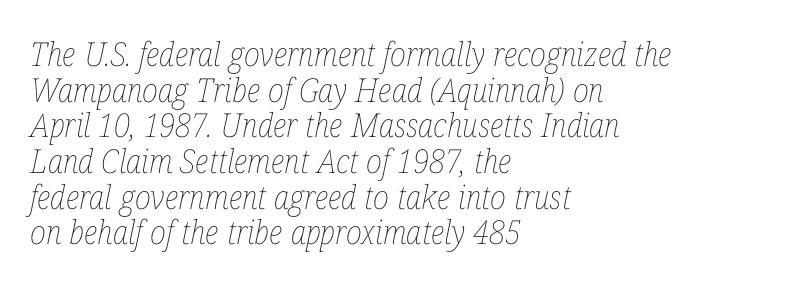
The image shows 33 px thin, condensed type, italic (leaning right); set left-aligned, tight line spacing (1.08x), normal letter spacing, not underlined; low stroke contrast and a medium x-height.
